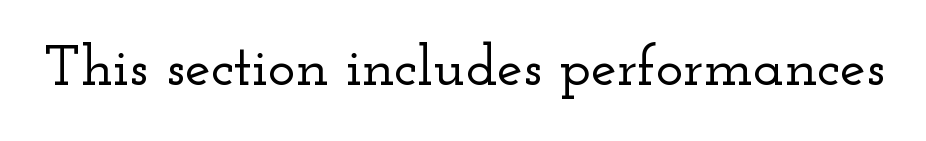
You could not count columns in this text — the font is proportionally spaced. Letter spacing: default. Type style note: has serifs. Do the letters lean? They stand straight. Underline: absent.
